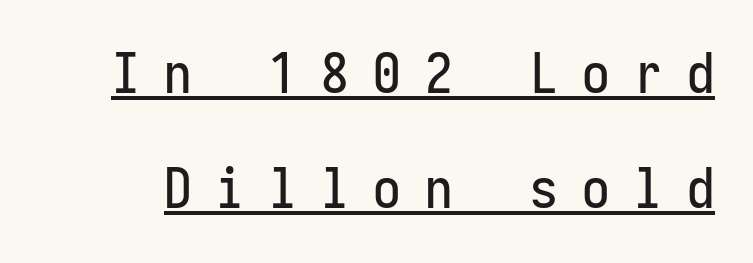
Q: Is the text italic (slanted)? A: No, it is upright.
Q: Is the typeface a serif or a sans-serif typeface? A: Sans-serif.
Q: Is the text underlined? A: Yes.
Q: Is the spacing between letters normal or unusually wide? A: Unusually wide.
Q: Is the spacing between lines tight, normal or loose? A: Loose.
Q: Width (condensed, normal, or wide)? A: Condensed.
Q: Stroke contrast? A: Low.
Q: x-height? A: Medium.
Q: Monospaced? A: Yes.
